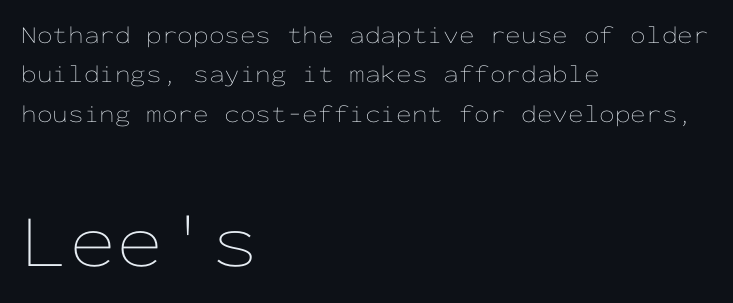
The image shows 76 px thin, wide type, upright, monospaced; set left-aligned, normal line spacing (1.58x), normal letter spacing, not underlined; the second (bottom) block is 3.04x larger; low stroke contrast and a medium x-height.
